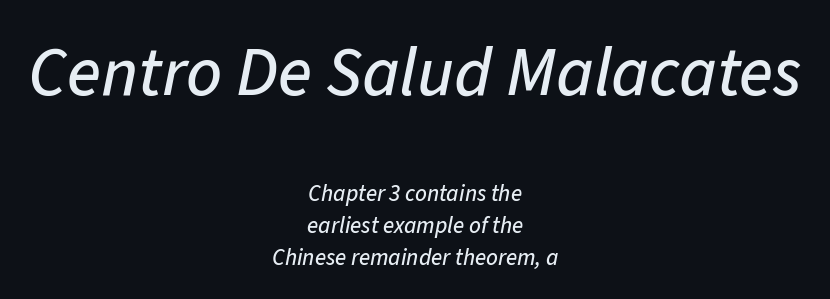
The image shows 70 px text type, italic (leaning right); set centered, normal line spacing (1.4x), normal letter spacing, not underlined; the first (top) block is 3.04x larger; low stroke contrast and a medium x-height.
